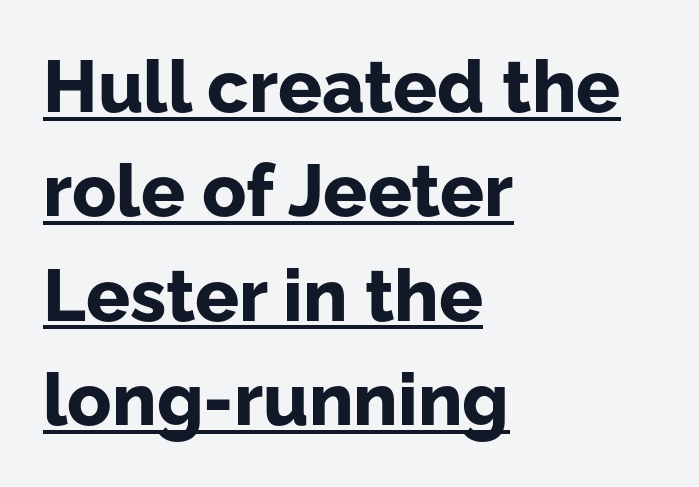
Q: Is the text bold? A: Yes.
Q: Is the text italic (slanted)? A: No, it is upright.
Q: Is the typeface a serif or a sans-serif typeface? A: Sans-serif.
Q: Is the text underlined? A: Yes.
Q: How is the paragraph aligned? A: Left-aligned.
Q: Is the spacing between letters normal or unusually wide? A: Normal.
Q: Is the spacing between lines tight, normal or loose? A: Normal.
Q: Width (condensed, normal, or wide)? A: Normal.
Q: Stroke contrast? A: Low.
Q: x-height? A: Medium.
Q: Monospaced? A: No.
